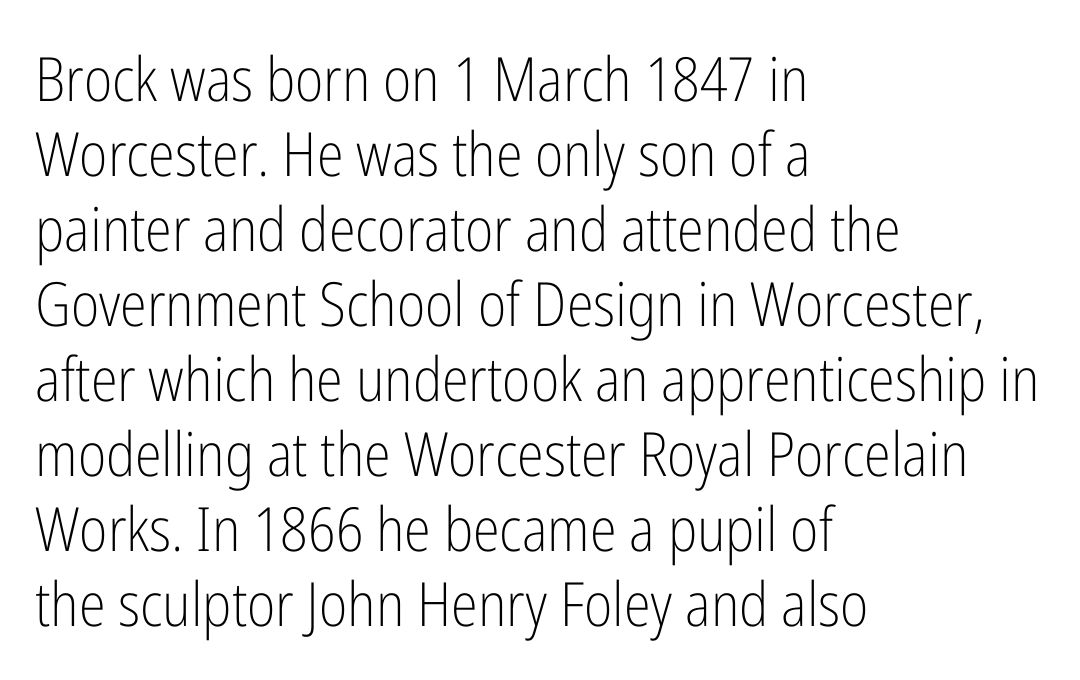
{"serif": "no", "italic": "no", "bold": "no", "weight": "light", "width": "condensed", "stroke_contrast": "low", "x_height": "medium", "monospaced": "no", "underline": "no", "align": "left", "line_spacing_ratio": 1.23, "letter_spacing": "normal", "letter_spacing_em": 0.0, "glyph_px": 61}
